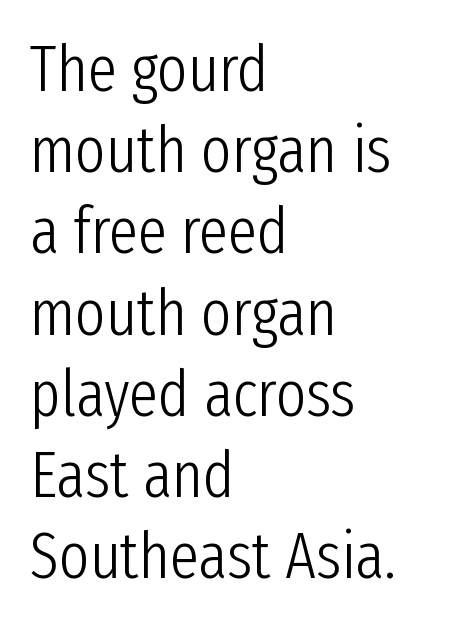
Q: Is the text bold? A: No.
Q: Is the text italic (slanted)? A: No, it is upright.
Q: Is the typeface a serif or a sans-serif typeface? A: Sans-serif.
Q: Is the text underlined? A: No.
Q: How is the paragraph aligned? A: Left-aligned.
Q: Is the spacing between letters normal or unusually wide? A: Normal.
Q: Is the spacing between lines tight, normal or loose? A: Normal.
Q: Width (condensed, normal, or wide)? A: Condensed.
Q: Stroke contrast? A: Low.
Q: x-height? A: Medium.
Q: Monospaced? A: No.
